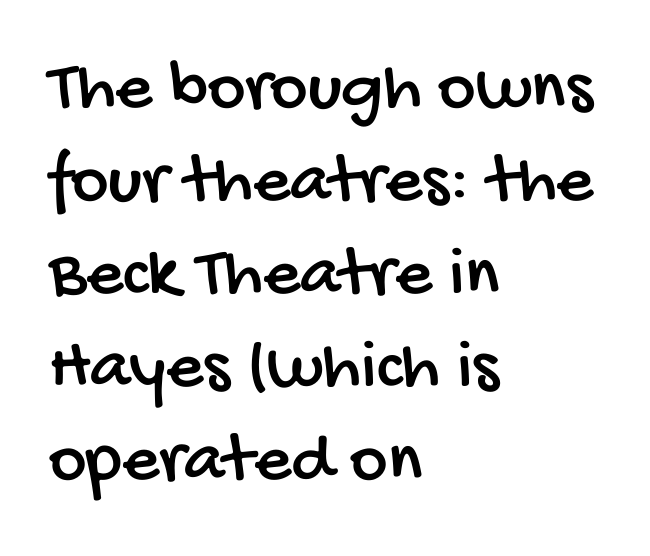
Q: Is the typeface a serif or a sans-serif typeface? A: Sans-serif.
Q: Is the text underlined? A: No.
Q: How is the paragraph aligned? A: Left-aligned.
Q: Is the spacing between letters normal or unusually wide? A: Normal.
Q: Is the spacing between lines tight, normal or loose? A: Normal.
Q: Width (condensed, normal, or wide)? A: Condensed.
Q: Stroke contrast? A: Low.
Q: x-height? A: Large.
Q: Monospaced? A: No.
